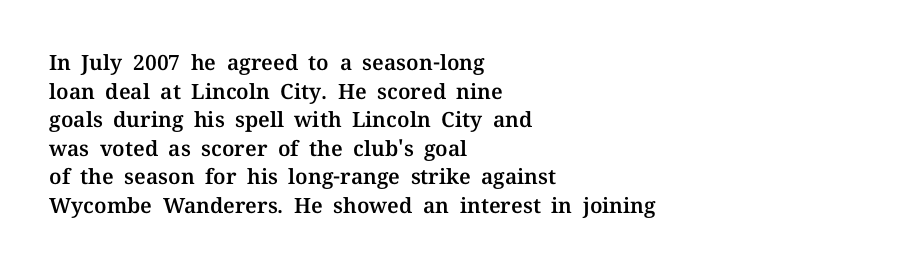
The image shows 21 px text type, upright; set left-aligned, normal line spacing (1.36x), normal letter spacing, not underlined.
